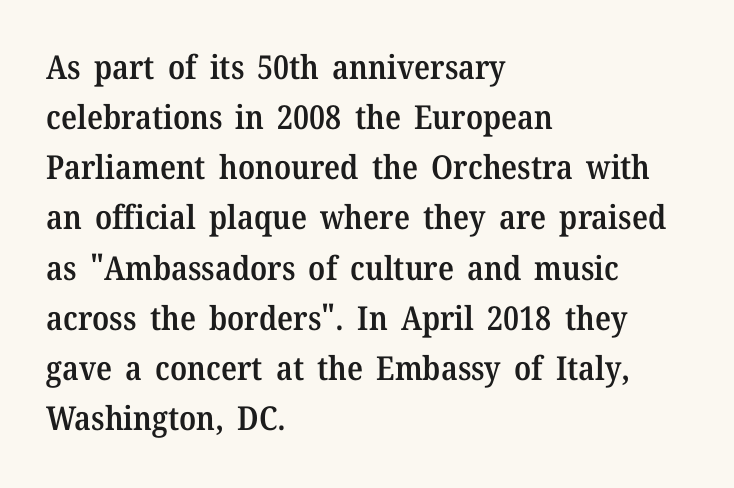
{"serif": "yes", "italic": "no", "bold": "semi", "weight": "semibold", "width": "normal", "stroke_contrast": "medium", "x_height": "medium", "monospaced": "no", "underline": "no", "align": "left", "line_spacing": "normal", "line_spacing_ratio": 1.52, "letter_spacing": "normal", "letter_spacing_em": 0.0, "glyph_px": 33}
